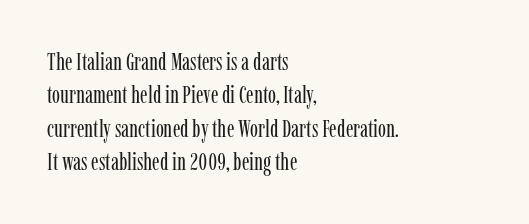
The letterforms sit at book weight or below. Posture: straight, roman, zero tilt. Tracking value appears to be zero — textbook default spacing. The passage shown stacks its lines at a standard gap. Is the block centered? No — it sits flush against the left margin. The foot of each line stays bare and open.
